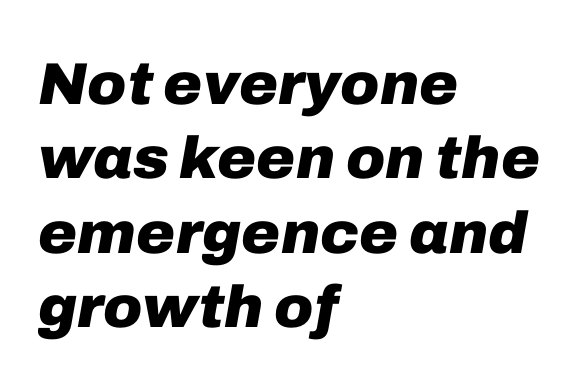
Slant detected: the letters are inclined. Check the space under the baseline: it is left empty. Is this a fixed-width face? No — the glyphs have proportional, varying widths. How are the letters spaced? Ordinarily, with no added tracking.
